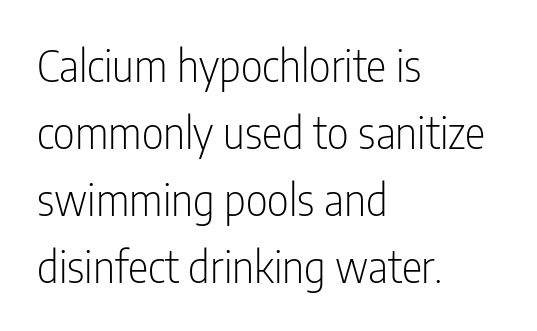
{"serif": "no", "italic": "no", "bold": "no", "weight": "light", "width": "condensed", "stroke_contrast": "low", "x_height": "medium", "monospaced": "no", "underline": "no", "align": "left", "line_spacing": "normal", "line_spacing_ratio": 1.56, "letter_spacing": "normal", "letter_spacing_em": 0.0, "glyph_px": 43}
